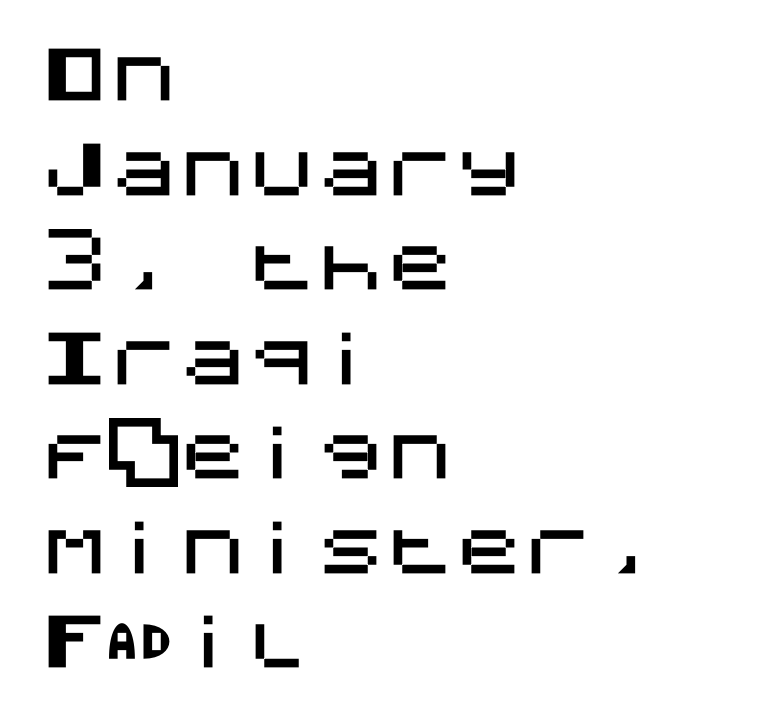
The typography opts for an upright posture over an oblique one. The rag falls on the right side of this text block. Is there much room between lines? A standard amount, neither cramped nor airy. Nothing unusual about the tracking: characters are spaced as the font intends. Nobody drew a line under any word here.
